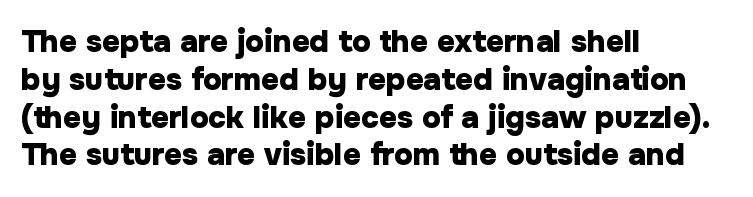
{"serif": "no", "italic": "no", "bold": "yes", "weight": "heavy", "width": "normal", "stroke_contrast": "low", "x_height": "medium", "monospaced": "no", "underline": "no", "align": "left", "line_spacing_ratio": 1.22, "letter_spacing": "normal", "letter_spacing_em": 0.0, "glyph_px": 31}
